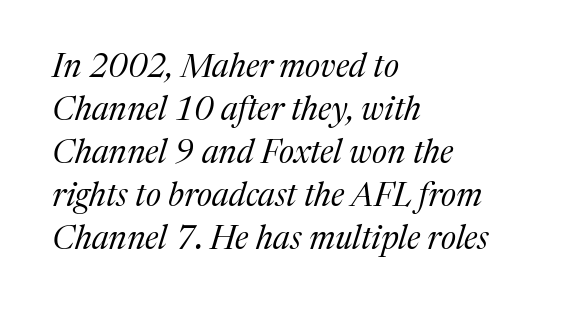
{"serif": "yes", "italic": "yes", "lean": "right", "slant_degrees": 17, "bold": "no", "weight": "regular", "width": "normal", "stroke_contrast": "medium", "x_height": "medium", "monospaced": "no", "underline": "no", "align": "left", "line_spacing": "normal", "line_spacing_ratio": 1.3, "letter_spacing": "normal", "letter_spacing_em": 0.0, "glyph_px": 33}
